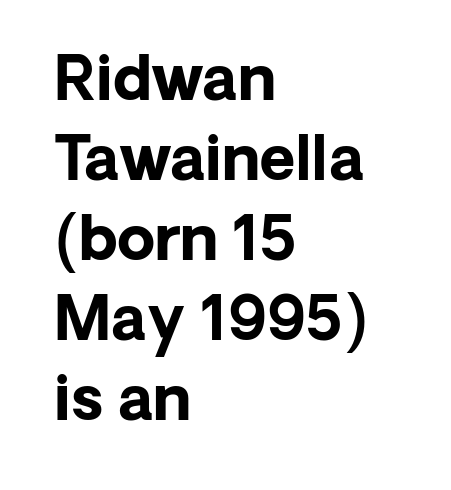
Q: Is the text bold? A: Yes.
Q: Is the text italic (slanted)? A: No, it is upright.
Q: Is the typeface a serif or a sans-serif typeface? A: Sans-serif.
Q: Is the text underlined? A: No.
Q: How is the paragraph aligned? A: Left-aligned.
Q: Is the spacing between letters normal or unusually wide? A: Normal.
Q: Is the spacing between lines tight, normal or loose? A: Normal.
Q: Width (condensed, normal, or wide)? A: Normal.
Q: Stroke contrast? A: Low.
Q: x-height? A: Medium.
Q: Monospaced? A: No.
